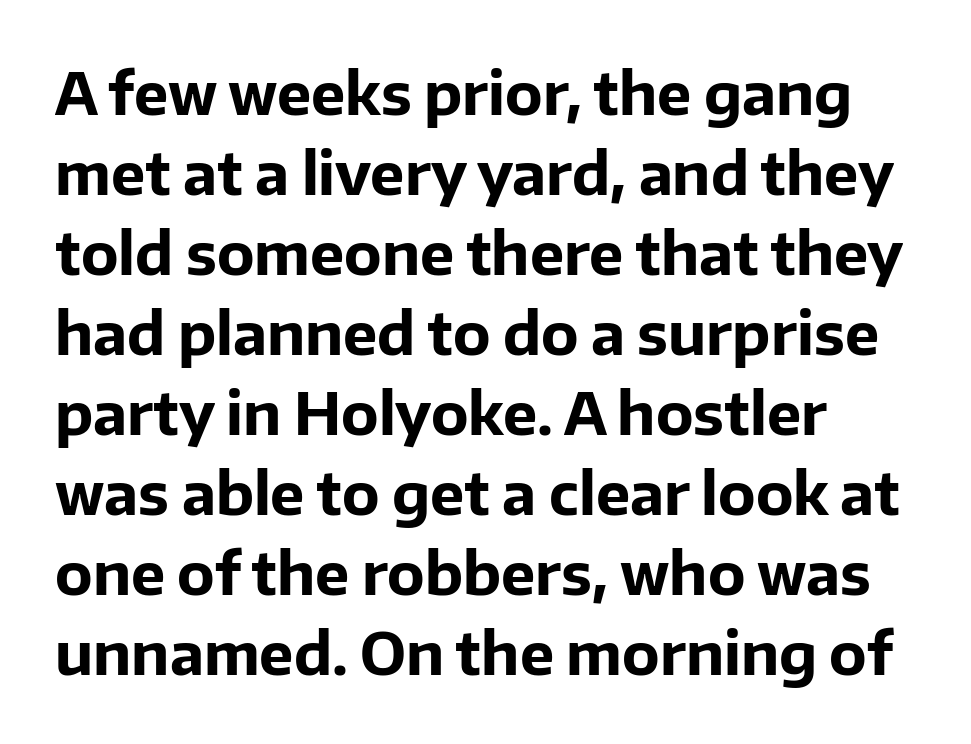
Q: Is the text bold? A: Yes.
Q: Is the text italic (slanted)? A: No, it is upright.
Q: Is the typeface a serif or a sans-serif typeface? A: Sans-serif.
Q: Is the text underlined? A: No.
Q: How is the paragraph aligned? A: Left-aligned.
Q: Is the spacing between letters normal or unusually wide? A: Normal.
Q: Is the spacing between lines tight, normal or loose? A: Normal.
Q: Width (condensed, normal, or wide)? A: Normal.
Q: Stroke contrast? A: Low.
Q: x-height? A: Medium.
Q: Monospaced? A: No.
